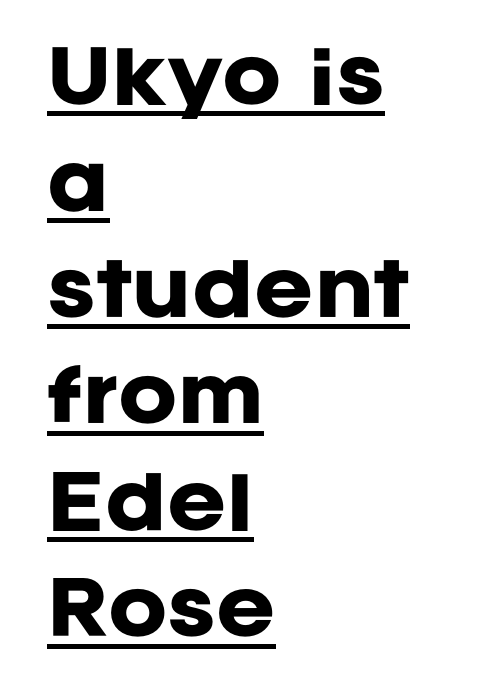
Q: Is the text bold? A: Yes.
Q: Is the text italic (slanted)? A: No, it is upright.
Q: Is the typeface a serif or a sans-serif typeface? A: Sans-serif.
Q: Is the text underlined? A: Yes.
Q: How is the paragraph aligned? A: Left-aligned.
Q: Is the spacing between letters normal or unusually wide? A: Normal.
Q: Is the spacing between lines tight, normal or loose? A: Normal.
Q: Width (condensed, normal, or wide)? A: Normal.
Q: Stroke contrast? A: Low.
Q: x-height? A: Large.
Q: Monospaced? A: No.
